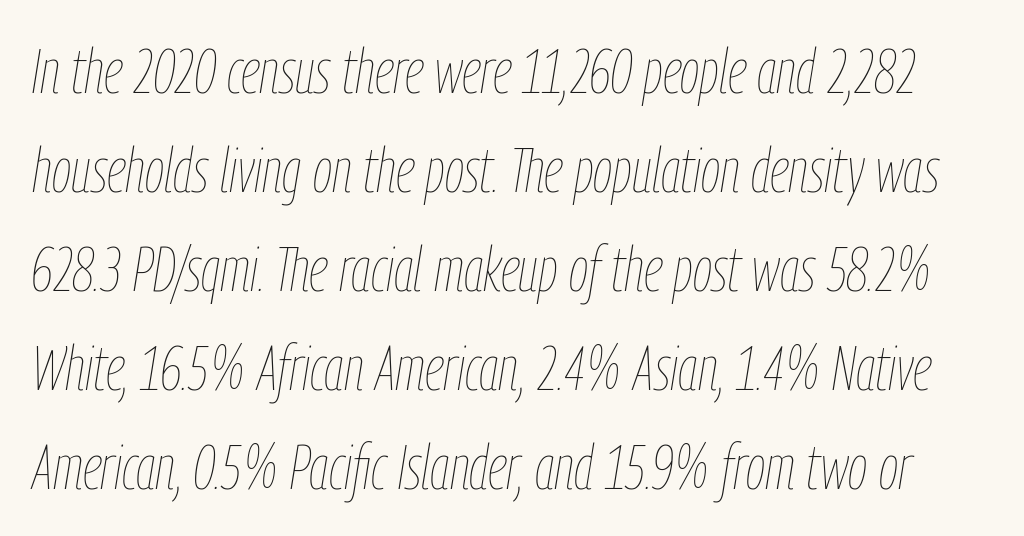
The image shows 63 px thin, condensed type, italic (leaning right); set normal line spacing (1.57x), normal letter spacing, not underlined; low stroke contrast and a medium x-height.
